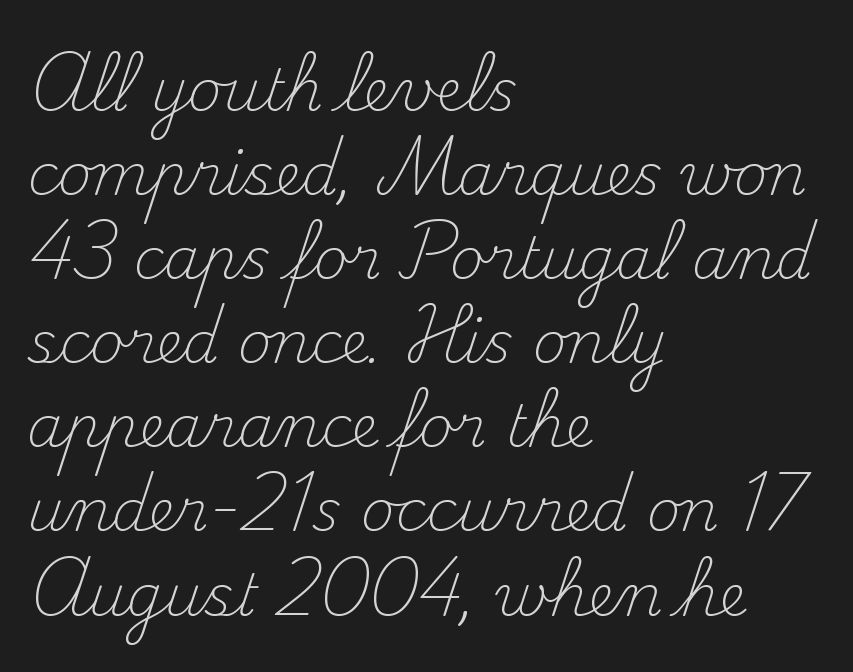
{"serif": "yes", "bold": "no", "weight": "light", "width": "normal", "stroke_contrast": "medium", "x_height": "small", "monospaced": "no", "underline": "no", "align": "left", "line_spacing": "normal", "line_spacing_ratio": 1.45, "letter_spacing": "normal", "letter_spacing_em": 0.0, "glyph_px": 58}
